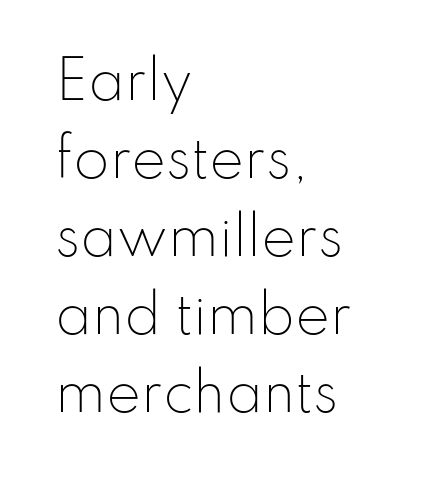
The image shows 52 px light sans-serif type, upright; set left-aligned, normal line spacing (1.5x), normal letter spacing, not underlined; low stroke contrast and a small x-height.
